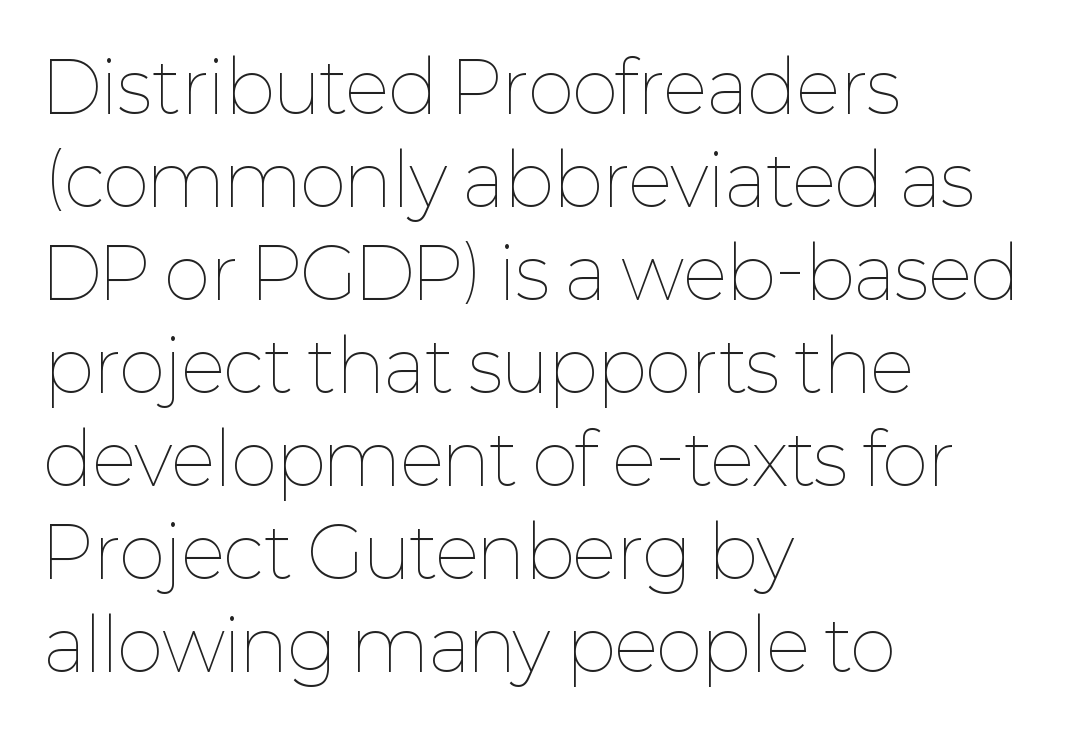
You could not count columns in this text — the font is proportionally spaced. The text block is weighted toward the left margin, trailing off unevenly rightward. Reading down the column, the eye jumps a familiar distance to each next line. Glyph-to-glyph distance matches everyday printed text.
